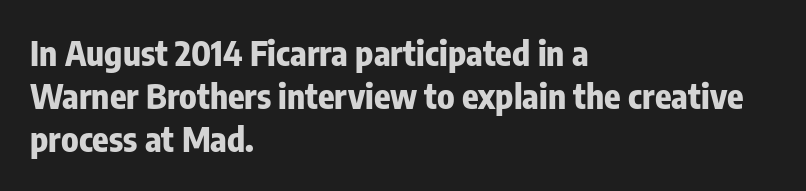
The image shows 34 px bold, condensed sans-serif type, upright; set left-aligned, normal line spacing (1.27x), normal letter spacing, not underlined; low stroke contrast and a medium x-height.
